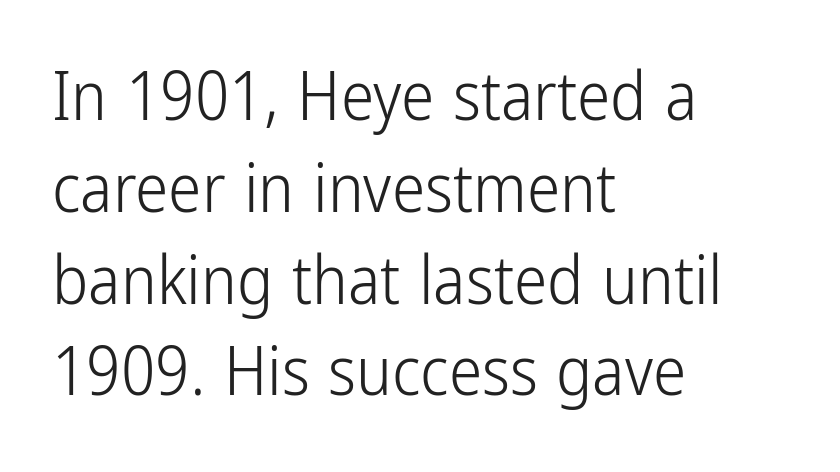
Q: Is the text bold? A: No.
Q: Is the text italic (slanted)? A: No, it is upright.
Q: Is the typeface a serif or a sans-serif typeface? A: Sans-serif.
Q: Is the text underlined? A: No.
Q: How is the paragraph aligned? A: Left-aligned.
Q: Is the spacing between letters normal or unusually wide? A: Normal.
Q: Is the spacing between lines tight, normal or loose? A: Normal.
Q: Width (condensed, normal, or wide)? A: Condensed.
Q: Stroke contrast? A: Low.
Q: x-height? A: Medium.
Q: Monospaced? A: No.
